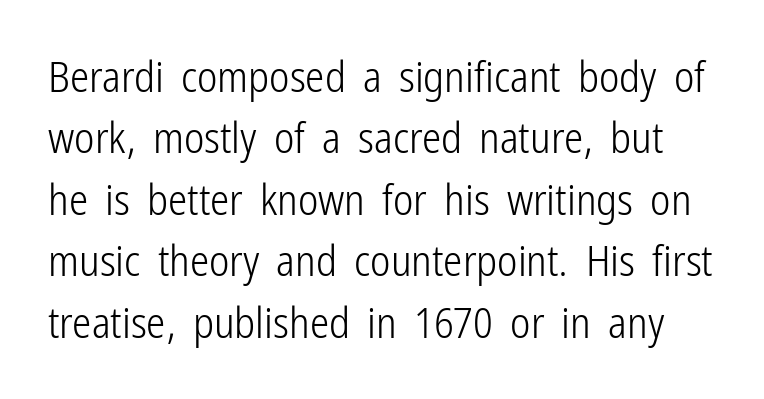
Glance below the letters and you will spot only blank space. You could call the tracking neutral — neither tight nor loose. Summary of vertical rhythm: regular, with standard interline spacing. Proportional: the letters do not fall into vertical columns. The typesetting does not lean heavy: it is not bold.
